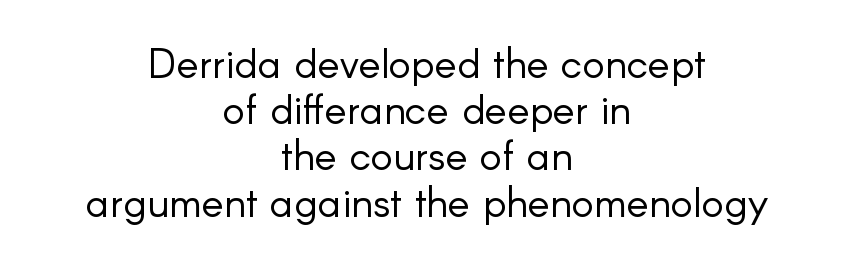
Q: Is the text bold? A: No.
Q: Is the text italic (slanted)? A: No, it is upright.
Q: Is the typeface a serif or a sans-serif typeface? A: Sans-serif.
Q: Is the text underlined? A: No.
Q: How is the paragraph aligned? A: Centered.
Q: Is the spacing between letters normal or unusually wide? A: Normal.
Q: Is the spacing between lines tight, normal or loose? A: Tight.
Q: Width (condensed, normal, or wide)? A: Normal.
Q: Stroke contrast? A: Low.
Q: x-height? A: Small.
Q: Monospaced? A: No.
